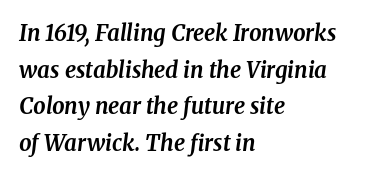
The image shows 22 px bold type, italic (leaning right); set left-aligned, normal line spacing (1.67x), normal letter spacing, not underlined.
